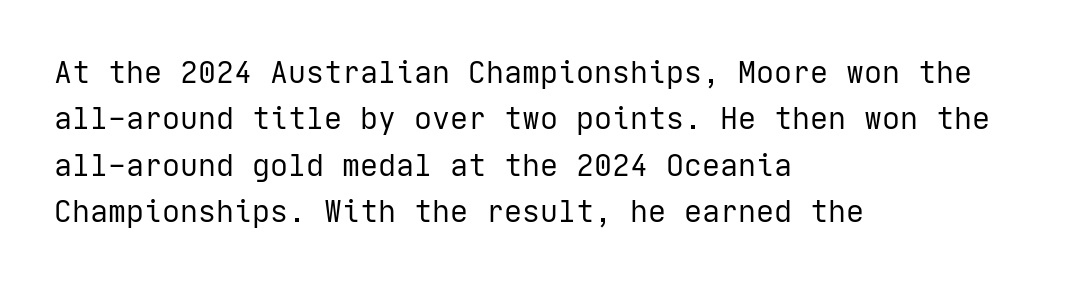
The image shows 30 px regular-weight sans-serif type, upright; set left-aligned, normal line spacing (1.55x), normal letter spacing, not underlined; low stroke contrast and a medium x-height.
